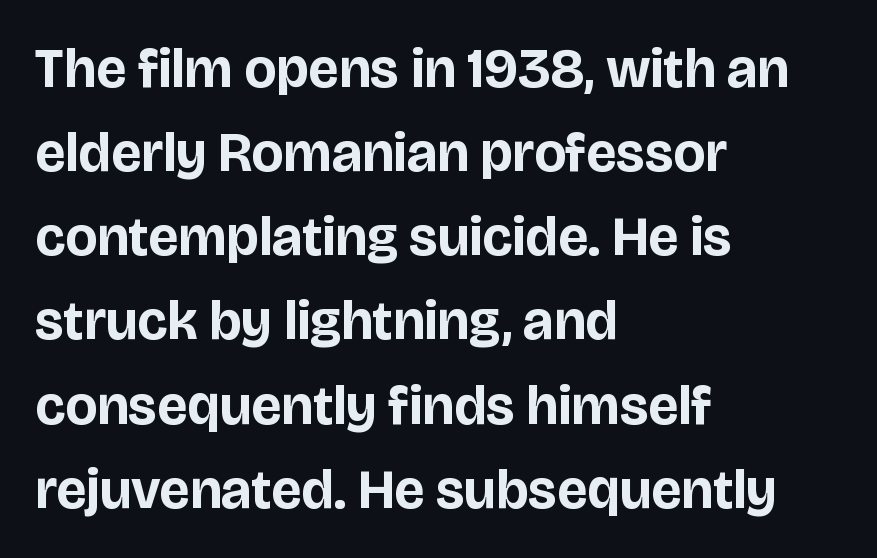
{"serif": "no", "italic": "no", "bold": "yes", "weight": "bold", "width": "normal", "stroke_contrast": "low", "x_height": "large", "monospaced": "no", "underline": "no", "align": "left", "line_spacing": "normal", "line_spacing_ratio": 1.53, "letter_spacing": "normal", "letter_spacing_em": 0.0, "glyph_px": 55}
